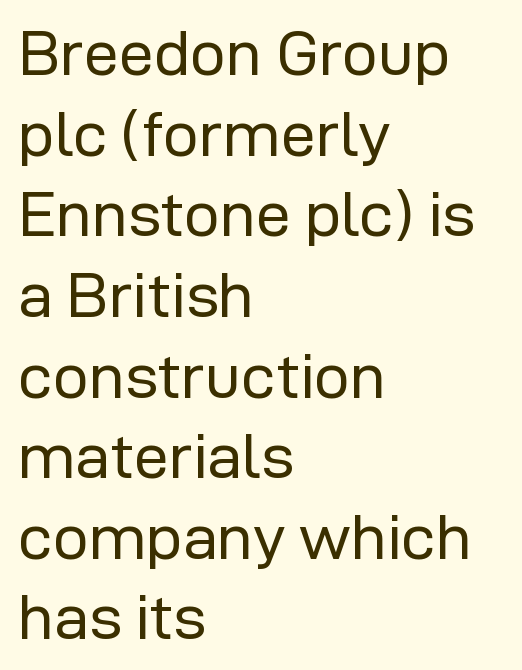
The face used here is proportionally spaced, like ordinary book or web type. The lines are quadded left. The glyphs in this specimen are sans serif. The space between consecutive lines is moderate.
